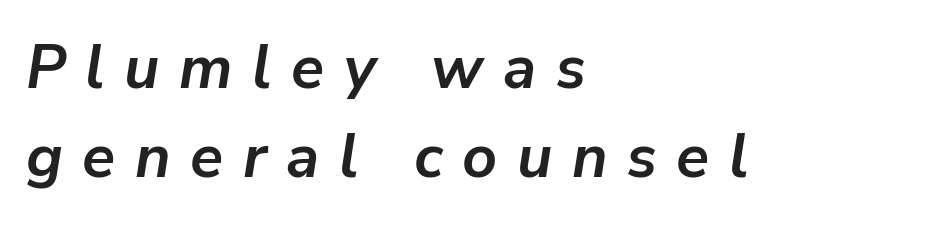
Q: Is the text bold? A: Yes.
Q: Is the text italic (slanted)? A: Yes, it leans right by about 9 degrees.
Q: Is the text underlined? A: No.
Q: How is the paragraph aligned? A: Left-aligned.
Q: Is the spacing between letters normal or unusually wide? A: Unusually wide.
Q: Is the spacing between lines tight, normal or loose? A: Normal.
Q: Width (condensed, normal, or wide)? A: Normal.
Q: Stroke contrast? A: Low.
Q: x-height? A: Medium.
Q: Monospaced? A: No.
